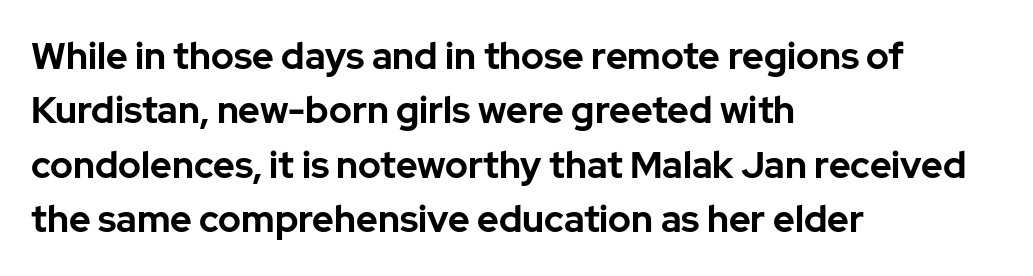
Q: Is the text bold? A: Yes.
Q: Is the text italic (slanted)? A: No, it is upright.
Q: Is the typeface a serif or a sans-serif typeface? A: Sans-serif.
Q: Is the text underlined? A: No.
Q: How is the paragraph aligned? A: Left-aligned.
Q: Is the spacing between letters normal or unusually wide? A: Normal.
Q: Is the spacing between lines tight, normal or loose? A: Normal.
Q: Width (condensed, normal, or wide)? A: Normal.
Q: Stroke contrast? A: Low.
Q: x-height? A: Medium.
Q: Monospaced? A: No.
